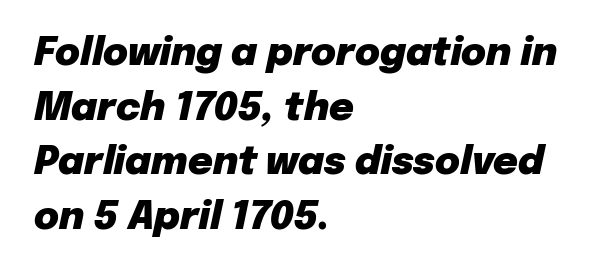
The passage shown is typed in a proportional face where columns would drift. Every letter is thick-stroked: bold, no question. The font's italic variant was chosen for this text. A typesetter would call this zero additional tracking. The baseline area is clear. These lines are set flush left with a ragged right edge.
